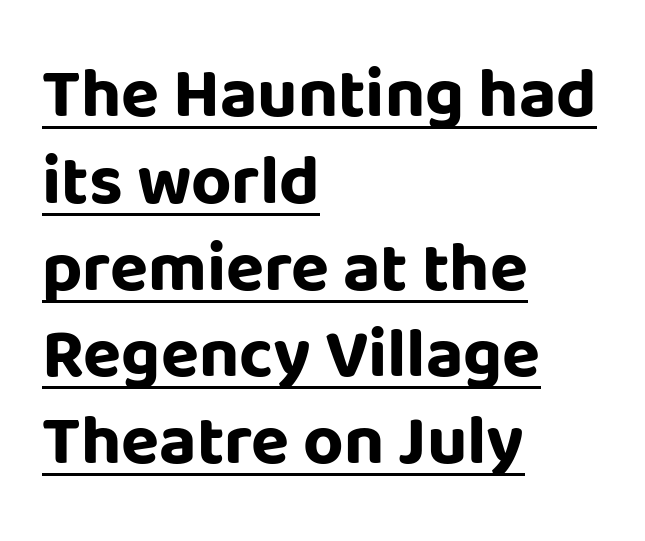
{"serif": "no", "italic": "no", "bold": "yes", "weight": "bold", "width": "normal", "stroke_contrast": "low", "x_height": "large", "monospaced": "no", "underline": "yes", "align": "left", "line_spacing_ratio": 1.24, "letter_spacing": "normal", "letter_spacing_em": 0.0, "glyph_px": 70}
